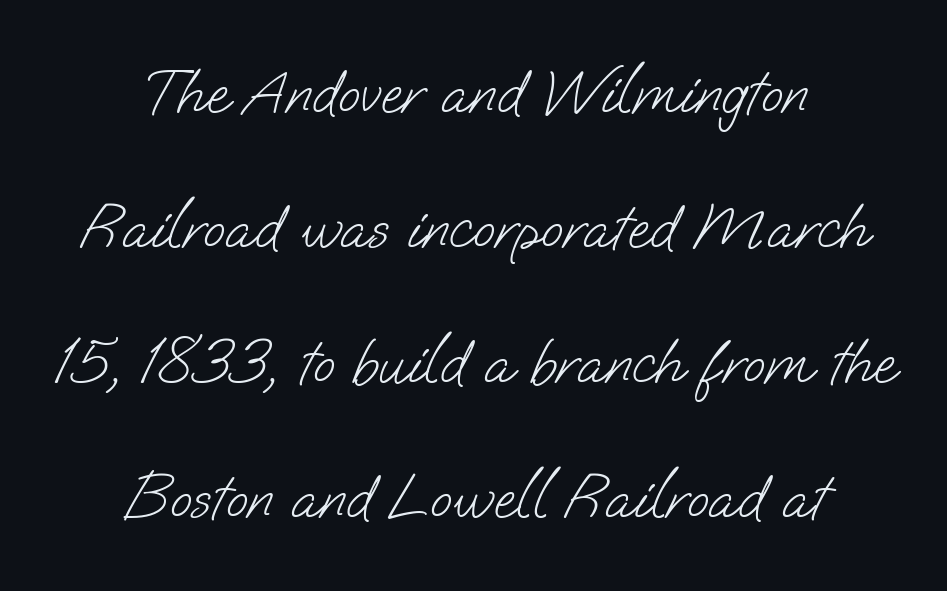
{"serif": "no", "bold": "no", "weight": "light", "width": "normal", "stroke_contrast": "low", "x_height": "small", "monospaced": "no", "underline": "no", "align": "center", "line_spacing": "loose", "line_spacing_ratio": 2.11, "letter_spacing": "normal", "letter_spacing_em": 0.0, "glyph_px": 64}
